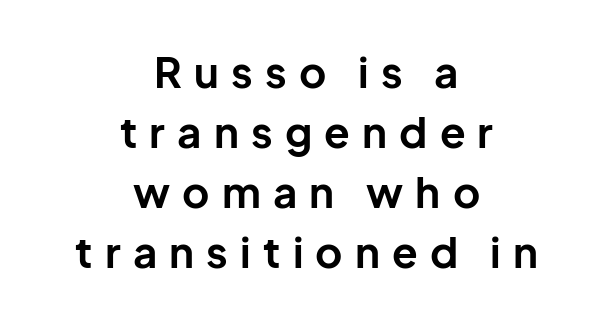
{"serif": "no", "italic": "no", "bold": "yes", "weight": "bold", "width": "normal", "stroke_contrast": "low", "x_height": "medium", "monospaced": "no", "underline": "no", "align": "center", "line_spacing": "normal", "line_spacing_ratio": 1.43, "letter_spacing": "wide", "letter_spacing_em": 0.29, "glyph_px": 42}
